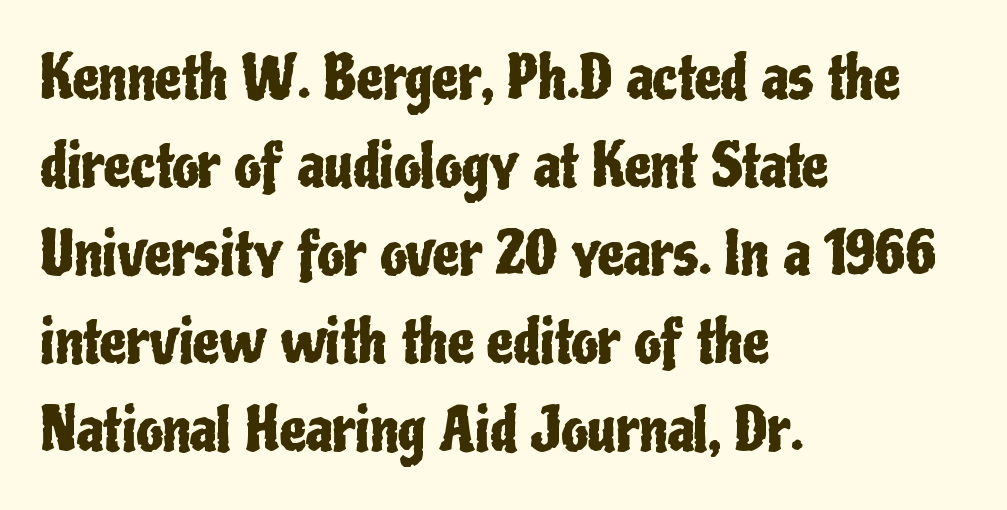
Every character sits straight up, as roman type does. The baseline area is clear. Whoever set this chose a conventional vertical rhythm. Layout note: lines flush left. Proportional: the letters do not fall into vertical columns.
